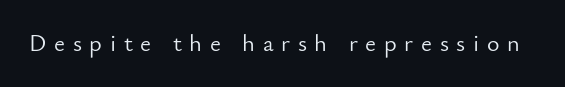
{"italic": "no", "bold": "no", "underline": "no", "letter_spacing": "wide", "letter_spacing_em": 0.32, "glyph_px": 24}
